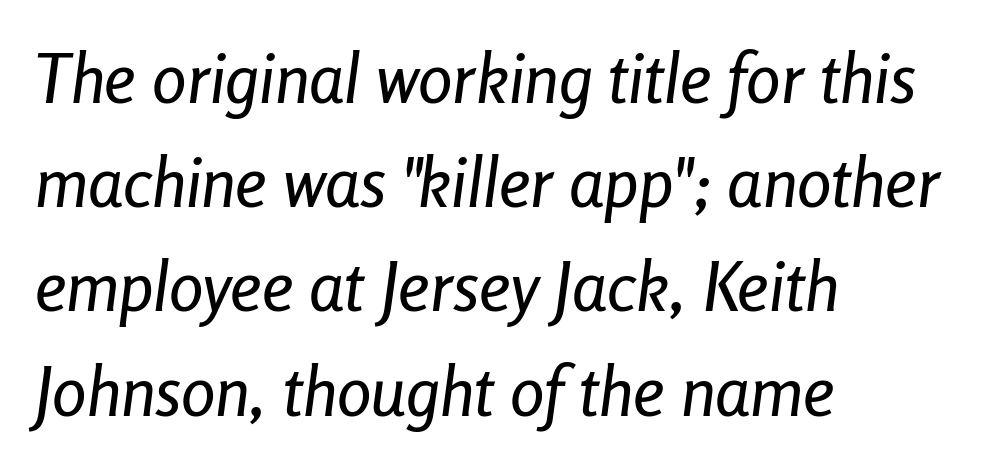
Q: Is the text italic (slanted)? A: Yes, it leans right by about 8 degrees.
Q: Is the text underlined? A: No.
Q: How is the paragraph aligned? A: Left-aligned.
Q: Is the spacing between letters normal or unusually wide? A: Normal.
Q: Is the spacing between lines tight, normal or loose? A: Normal.
Q: Width (condensed, normal, or wide)? A: Condensed.
Q: Stroke contrast? A: Low.
Q: x-height? A: Medium.
Q: Monospaced? A: No.
